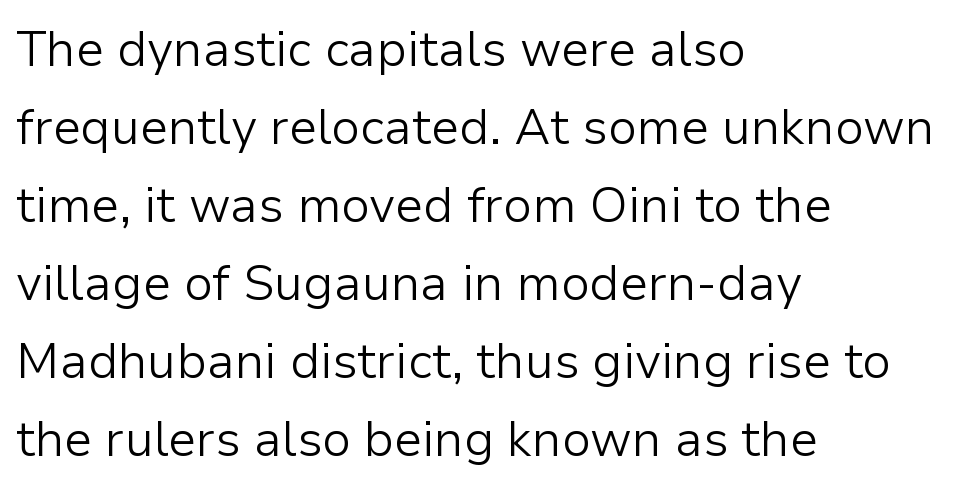
Letterform terminals end flat and unadorned throughout the passage. The setting favours the left margin, as ordinary paragraphs usually do. Nope, not italic — everything's standing straight. Varying glyph widths throughout — classic text-font behaviour. These lines keep a tight, regular rhythm from letter to letter. Vertical stems look standard width or narrower in stroke.
